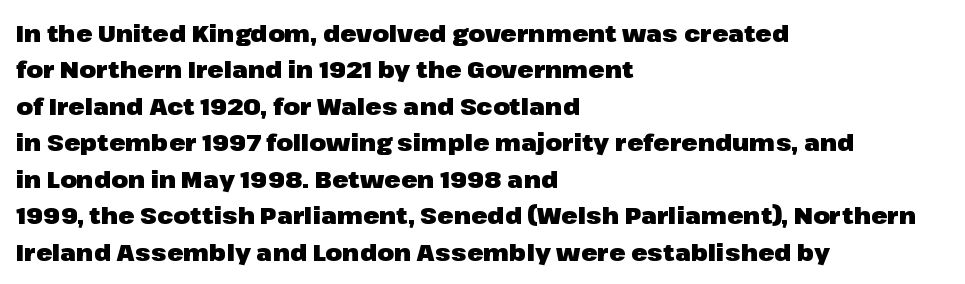
The image shows 24 px bold type, upright; set left-aligned, normal line spacing (1.52x), normal letter spacing, not underlined.
